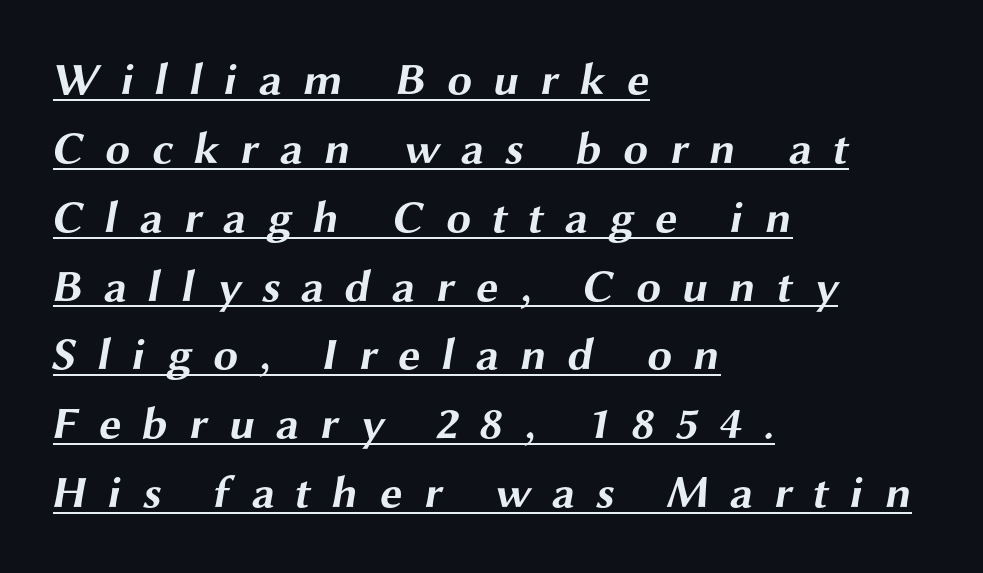
Q: Is the text bold? A: Yes.
Q: Is the typeface a serif or a sans-serif typeface? A: Sans-serif.
Q: Is the text underlined? A: Yes.
Q: How is the paragraph aligned? A: Left-aligned.
Q: Is the spacing between letters normal or unusually wide? A: Unusually wide.
Q: Is the spacing between lines tight, normal or loose? A: Normal.
Q: Width (condensed, normal, or wide)? A: Wide.
Q: Stroke contrast? A: Medium.
Q: x-height? A: Medium.
Q: Monospaced? A: No.
